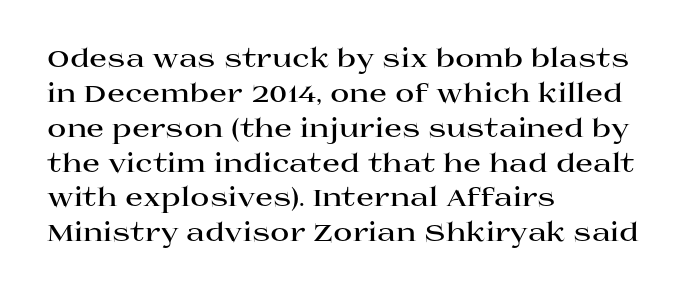
Q: Is the text bold? A: Yes.
Q: Is the text italic (slanted)? A: No, it is upright.
Q: Is the text underlined? A: No.
Q: How is the paragraph aligned? A: Left-aligned.
Q: Is the spacing between letters normal or unusually wide? A: Normal.
Q: Is the spacing between lines tight, normal or loose? A: Normal.
